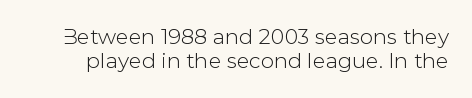
Q: Is the text italic (slanted)? A: No, it is upright.
Q: Is the text underlined? A: No.
Q: Is the spacing between letters normal or unusually wide? A: Normal.
